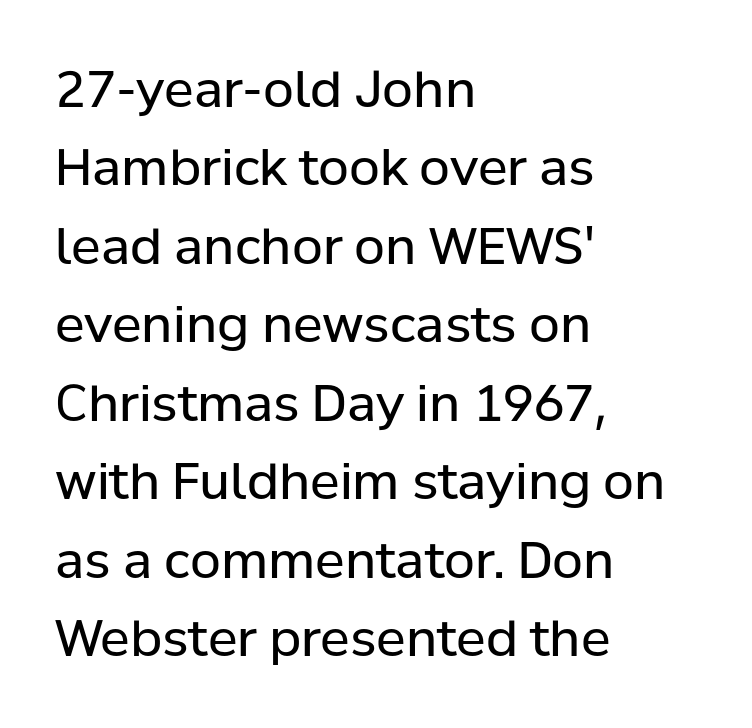
Q: Is the text bold? A: No.
Q: Is the text italic (slanted)? A: No, it is upright.
Q: Is the typeface a serif or a sans-serif typeface? A: Sans-serif.
Q: Is the text underlined? A: No.
Q: How is the paragraph aligned? A: Left-aligned.
Q: Is the spacing between letters normal or unusually wide? A: Normal.
Q: Is the spacing between lines tight, normal or loose? A: Normal.
Q: Width (condensed, normal, or wide)? A: Normal.
Q: Stroke contrast? A: Low.
Q: x-height? A: Medium.
Q: Monospaced? A: No.
